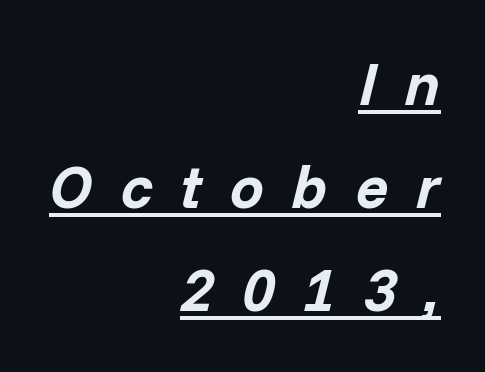
The image shows 60 px bold type, italic (leaning right); set right-aligned, line spacing 1.72x, unusually wide letter spacing (+0.47 em), underlined; low stroke contrast and a medium x-height.
